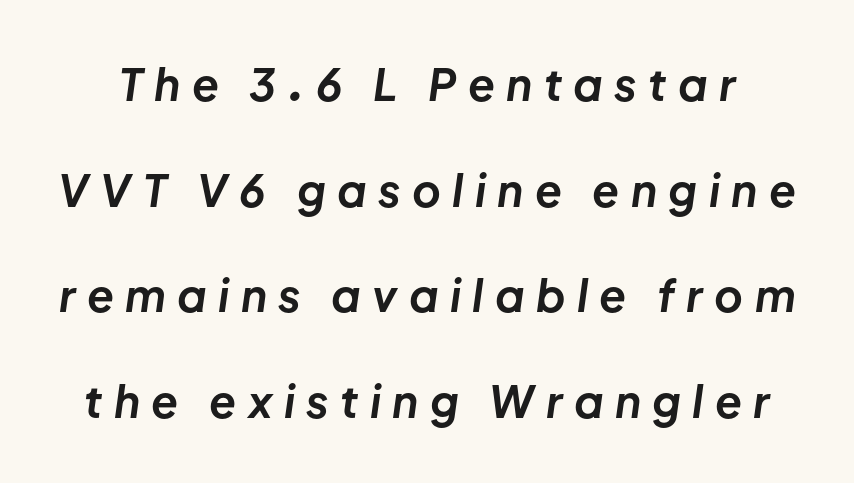
A great deal of white space separates one row of letters from the next. These lines were composed using italics. Any mark beneath the type? The region is blank. These words are printed bold, with thick strokes throughout. You could only call the tracking loose — the letters float apart. The face used here is proportionally spaced, like ordinary book or web type.
